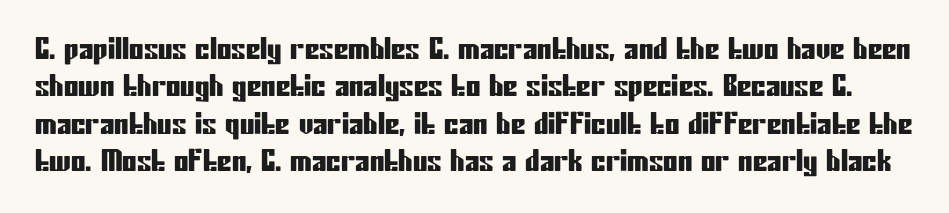
Q: Is the text italic (slanted)? A: No, it is upright.
Q: Is the typeface a serif or a sans-serif typeface? A: Sans-serif.
Q: Is the text underlined? A: No.
Q: Is the spacing between letters normal or unusually wide? A: Normal.
Q: Is the spacing between lines tight, normal or loose? A: Normal.
Q: Width (condensed, normal, or wide)? A: Condensed.
Q: Stroke contrast? A: Low.
Q: x-height? A: Medium.
Q: Monospaced? A: No.
